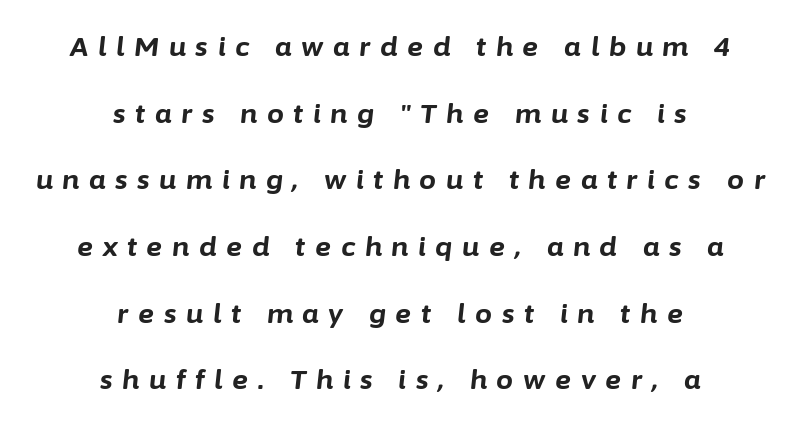
The image shows 27 px bold type, italic (leaning right); set centered, loose line spacing (2.47x), unusually wide letter spacing (+0.36 em), not underlined.
